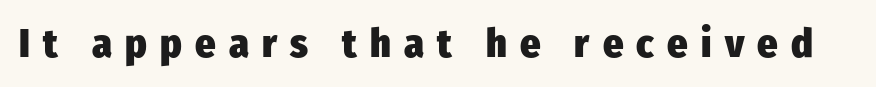
{"serif": "no", "italic": "no", "bold": "yes", "weight": "heavy", "width": "condensed", "stroke_contrast": "low", "x_height": "medium", "monospaced": "no", "underline": "no", "letter_spacing": "wide", "letter_spacing_em": 0.33, "glyph_px": 40}
